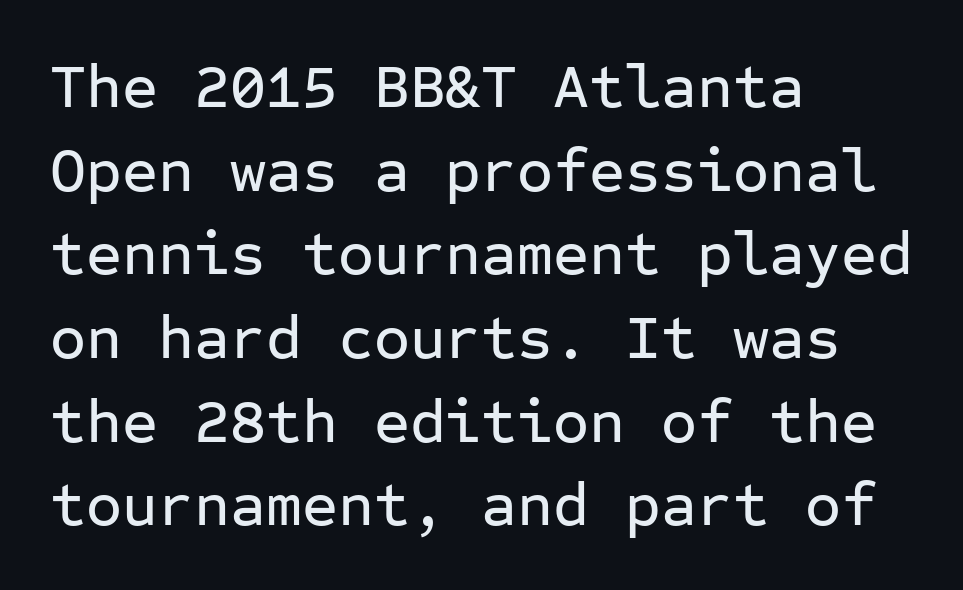
{"serif": "no", "italic": "no", "width": "normal", "stroke_contrast": "low", "x_height": "medium", "monospaced": "yes", "underline": "no", "align": "left", "line_spacing": "normal", "line_spacing_ratio": 1.35, "letter_spacing": "normal", "letter_spacing_em": 0.0, "glyph_px": 62}
